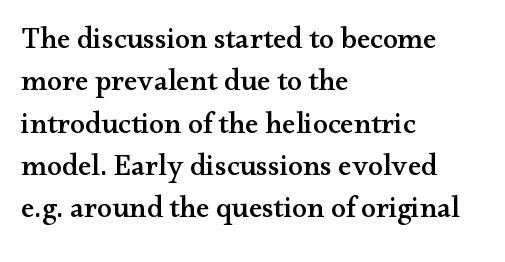
Q: Is the text italic (slanted)? A: No, it is upright.
Q: Is the typeface a serif or a sans-serif typeface? A: Serif.
Q: Is the text underlined? A: No.
Q: How is the paragraph aligned? A: Left-aligned.
Q: Is the spacing between letters normal or unusually wide? A: Normal.
Q: Is the spacing between lines tight, normal or loose? A: Normal.
Q: Width (condensed, normal, or wide)? A: Wide.
Q: Stroke contrast? A: Medium.
Q: x-height? A: Small.
Q: Monospaced? A: No.
